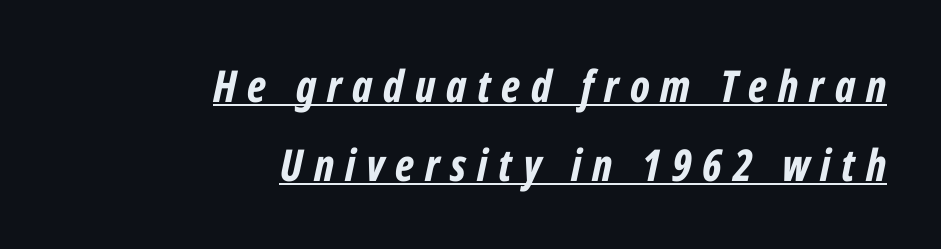
{"italic": "yes", "lean": "right", "slant_degrees": 12, "bold": "yes", "weight": "bold", "width": "condensed", "stroke_contrast": "low", "x_height": "medium", "monospaced": "no", "underline": "yes", "align": "right", "line_spacing_ratio": 1.79, "letter_spacing": "wide", "letter_spacing_em": 0.25, "glyph_px": 44}
